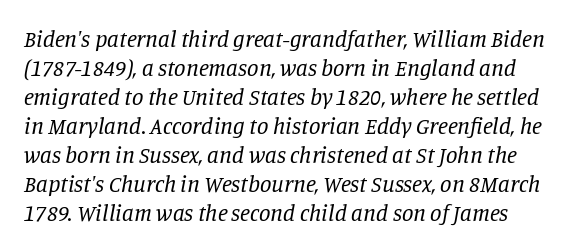
Q: Is the text bold? A: No.
Q: Is the text italic (slanted)? A: Yes, it leans right by about 11 degrees.
Q: Is the text underlined? A: No.
Q: Is the spacing between letters normal or unusually wide? A: Normal.
Q: Is the spacing between lines tight, normal or loose? A: Normal.
